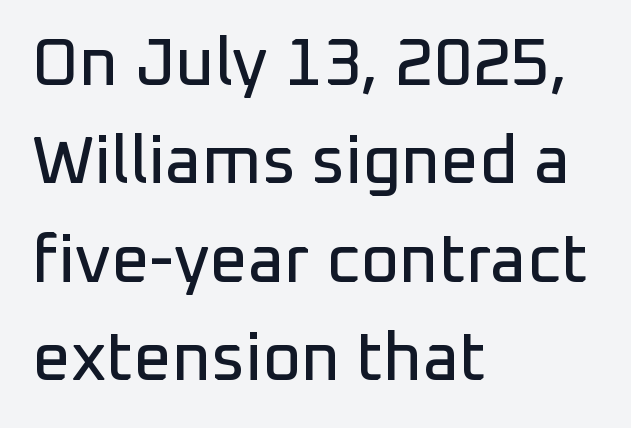
{"serif": "no", "italic": "no", "width": "normal", "stroke_contrast": "low", "x_height": "medium", "monospaced": "no", "underline": "no", "align": "left", "line_spacing": "normal", "line_spacing_ratio": 1.47, "letter_spacing": "normal", "letter_spacing_em": 0.0, "glyph_px": 67}
